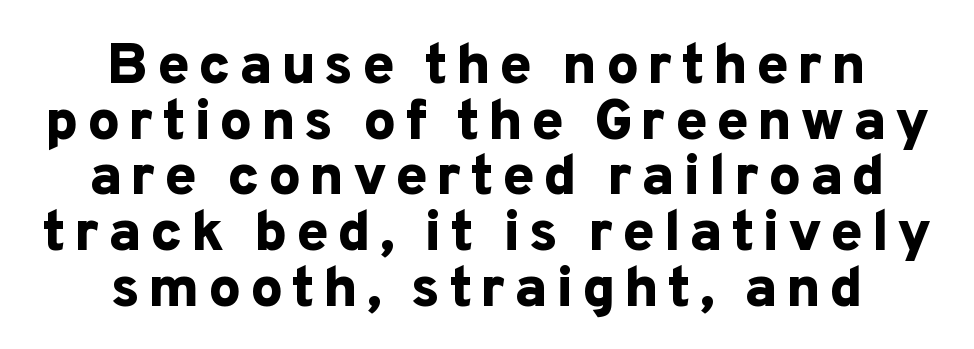
The image shows 58 px bold sans-serif type, upright; set centered, tight line spacing (0.96x), not underlined; low stroke contrast and a medium x-height.
